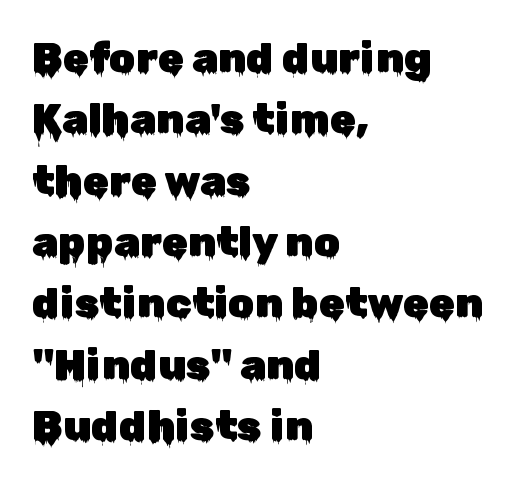
Q: Is the text italic (slanted)? A: No, it is upright.
Q: Is the typeface a serif or a sans-serif typeface? A: Sans-serif.
Q: Is the text underlined? A: No.
Q: How is the paragraph aligned? A: Left-aligned.
Q: Is the spacing between letters normal or unusually wide? A: Normal.
Q: Is the spacing between lines tight, normal or loose? A: Normal.
Q: Width (condensed, normal, or wide)? A: Normal.
Q: Stroke contrast? A: Low.
Q: x-height? A: Medium.
Q: Monospaced? A: No.
